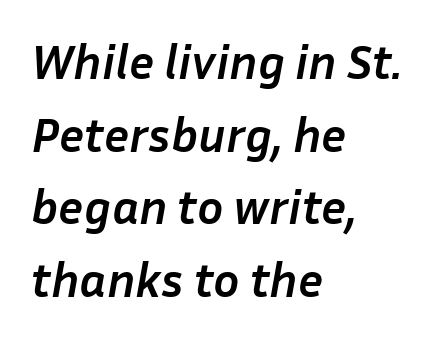
Q: Is the text bold? A: Yes.
Q: Is the text italic (slanted)? A: Yes, it leans right by about 10 degrees.
Q: Is the text underlined? A: No.
Q: How is the paragraph aligned? A: Left-aligned.
Q: Is the spacing between letters normal or unusually wide? A: Normal.
Q: Is the spacing between lines tight, normal or loose? A: Normal.
Q: Width (condensed, normal, or wide)? A: Normal.
Q: Stroke contrast? A: Low.
Q: x-height? A: Medium.
Q: Monospaced? A: No.
